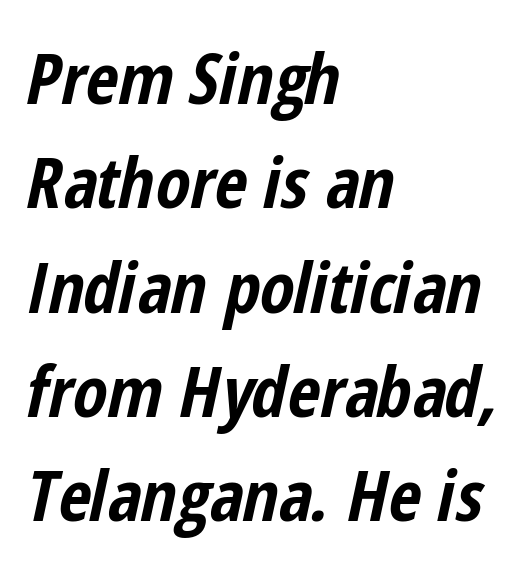
Q: Is the text bold? A: Yes.
Q: Is the text italic (slanted)? A: Yes, it leans right by about 12 degrees.
Q: Is the text underlined? A: No.
Q: How is the paragraph aligned? A: Left-aligned.
Q: Is the spacing between letters normal or unusually wide? A: Normal.
Q: Is the spacing between lines tight, normal or loose? A: Normal.
Q: Width (condensed, normal, or wide)? A: Condensed.
Q: Stroke contrast? A: Low.
Q: x-height? A: Medium.
Q: Monospaced? A: No.
